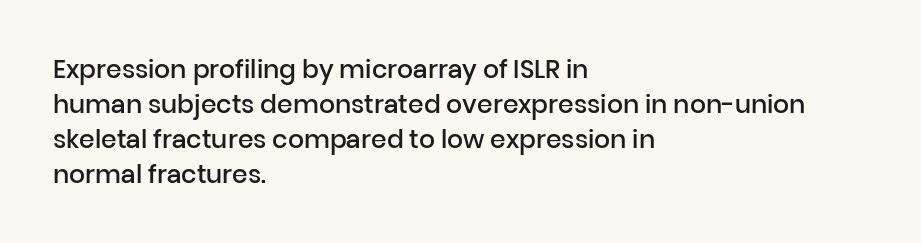
The image shows 25 px text type, upright; set left-aligned, normal line spacing (1.4x), normal letter spacing, not underlined.
